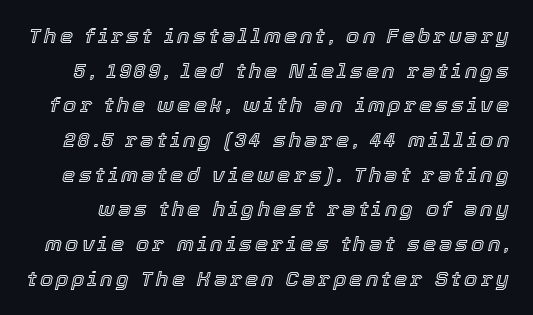
Emphasis-style slanted type is in use. Letters rest on an invisible, unmarked baseline. One glance says typical: line gaps are just what's usual.
